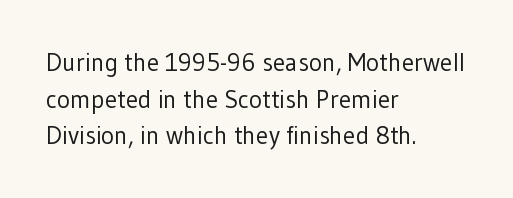
Q: Is the text bold? A: No.
Q: Is the text italic (slanted)? A: No, it is upright.
Q: Is the text underlined? A: No.
Q: How is the paragraph aligned? A: Left-aligned.
Q: Is the spacing between letters normal or unusually wide? A: Normal.
Q: Is the spacing between lines tight, normal or loose? A: Normal.
